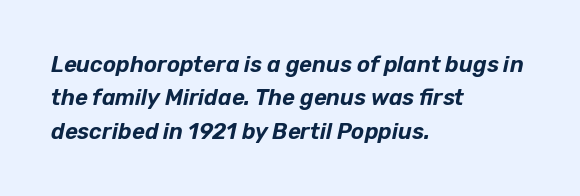
Q: Is the text italic (slanted)? A: Yes, it leans right by about 12 degrees.
Q: Is the text underlined? A: No.
Q: How is the paragraph aligned? A: Left-aligned.
Q: Is the spacing between letters normal or unusually wide? A: Normal.
Q: Is the spacing between lines tight, normal or loose? A: Normal.
